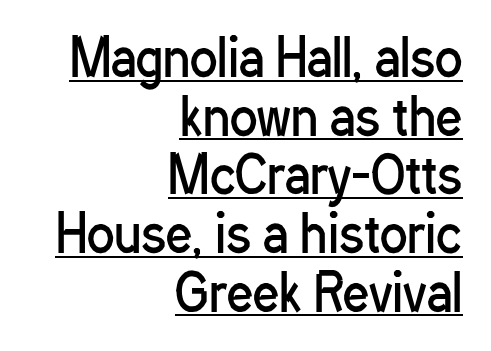
{"serif": "no", "italic": "no", "bold": "no", "weight": "regular", "width": "condensed", "stroke_contrast": "low", "x_height": "medium", "monospaced": "no", "underline": "yes", "align": "right", "line_spacing": "tight", "line_spacing_ratio": 1.15, "letter_spacing": "normal", "letter_spacing_em": 0.0, "glyph_px": 51}
